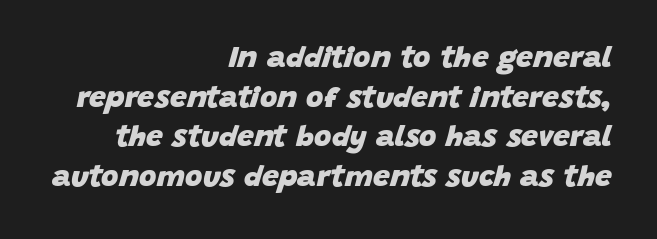
The image shows 30 px heavy type, italic (leaning right); set right-aligned, normal line spacing (1.32x), normal letter spacing, not underlined; low stroke contrast and a large x-height.
